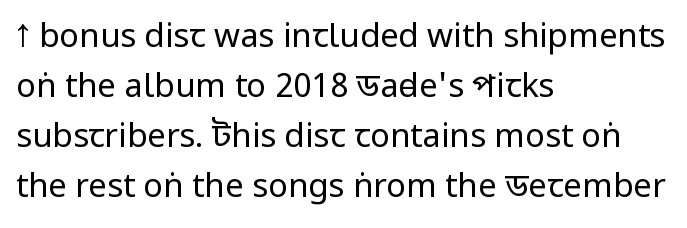
The image shows 33 px regular-weight, condensed sans-serif type, upright; set left-aligned, normal line spacing (1.52x), normal letter spacing, not underlined; low stroke contrast and a large x-height.
